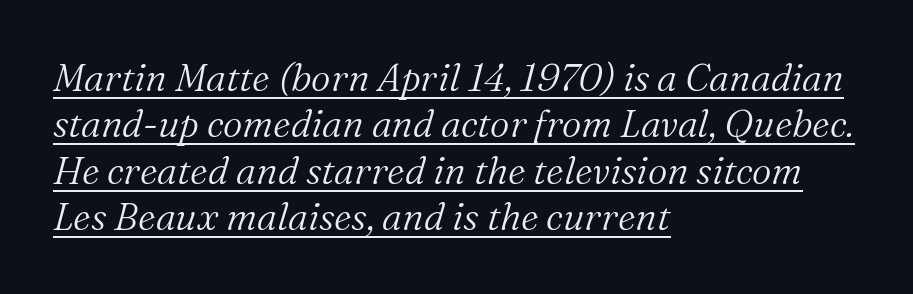
The image shows 38 px light serif type, italic (leaning right); set left-aligned, line spacing 1.22x, normal letter spacing, underlined; medium stroke contrast and a medium x-height.
